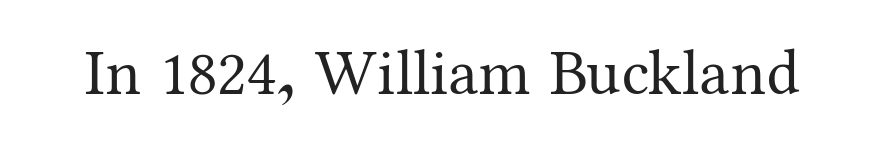
Q: Is the text bold? A: No.
Q: Is the text italic (slanted)? A: No, it is upright.
Q: Is the typeface a serif or a sans-serif typeface? A: Serif.
Q: Is the text underlined? A: No.
Q: Is the spacing between letters normal or unusually wide? A: Normal.
Q: Width (condensed, normal, or wide)? A: Normal.
Q: Stroke contrast? A: Medium.
Q: x-height? A: Medium.
Q: Monospaced? A: No.
